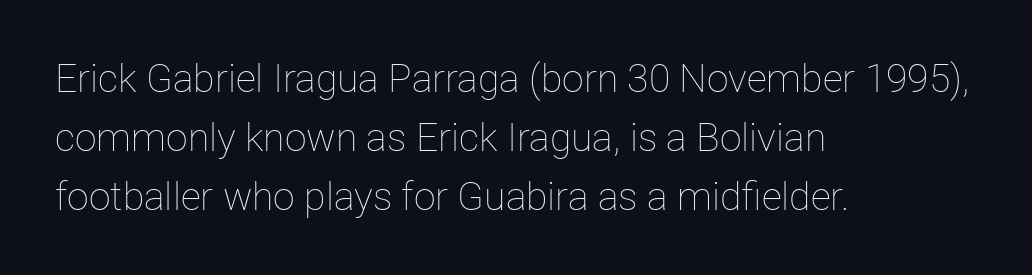
The image shows 39 px thin type, upright; set left-aligned, normal line spacing (1.51x), normal letter spacing, not underlined; low stroke contrast and a medium x-height.
